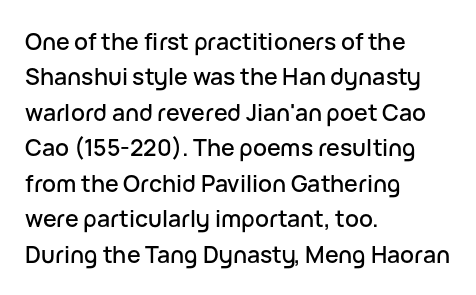
Nope, not italic — everything's standing straight. Words appear dense and cohesive because spacing is normal. The baseline area is clear. These lines sit exactly where default settings would place them. The compositor pushed each line to the left boundary.
